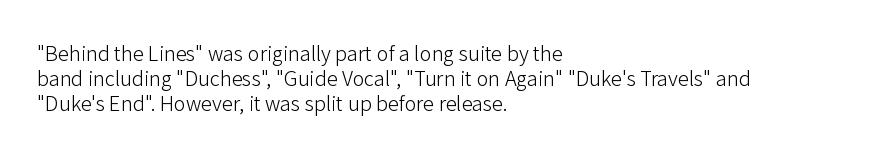
Q: Is the text bold? A: No.
Q: Is the text italic (slanted)? A: No, it is upright.
Q: Is the text underlined? A: No.
Q: How is the paragraph aligned? A: Left-aligned.
Q: Is the spacing between letters normal or unusually wide? A: Normal.
Q: Is the spacing between lines tight, normal or loose? A: Normal.
